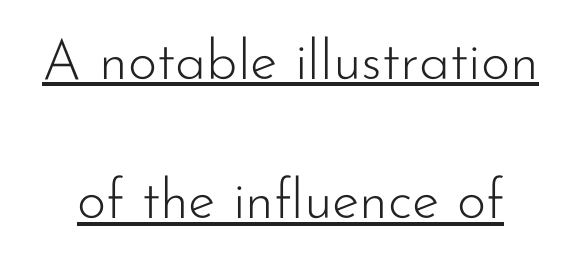
Q: Is the text bold? A: No.
Q: Is the text italic (slanted)? A: No, it is upright.
Q: Is the typeface a serif or a sans-serif typeface? A: Sans-serif.
Q: Is the text underlined? A: Yes.
Q: Is the spacing between letters normal or unusually wide? A: Normal.
Q: Is the spacing between lines tight, normal or loose? A: Loose.
Q: Width (condensed, normal, or wide)? A: Normal.
Q: Stroke contrast? A: Low.
Q: x-height? A: Small.
Q: Monospaced? A: No.
